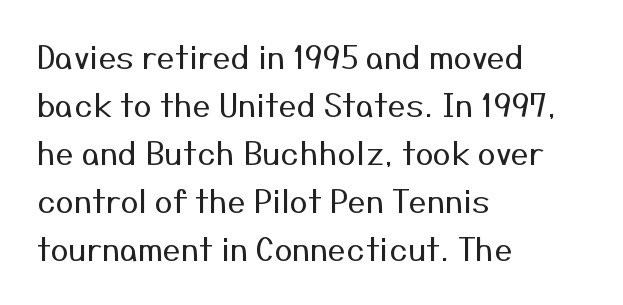
The image shows 32 px regular-weight sans-serif type, upright; set left-aligned, normal line spacing (1.5x), normal letter spacing, not underlined; medium stroke contrast and a medium x-height.
